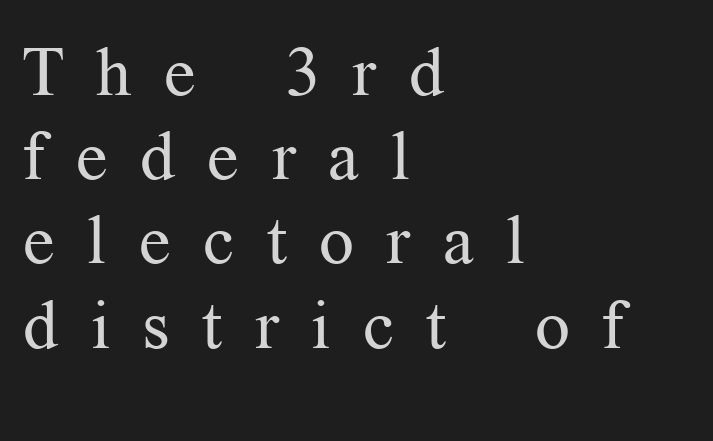
The image shows 69 px regular-weight serif type, upright; set left-aligned, line spacing 1.22x, unusually wide letter spacing (+0.47 em), not underlined; medium stroke contrast and a medium x-height.
